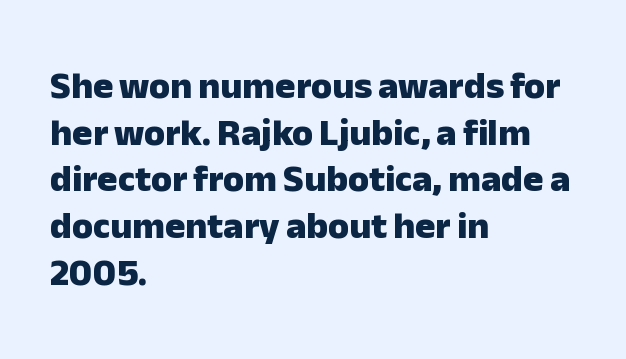
{"serif": "no", "italic": "no", "bold": "yes", "weight": "heavy", "width": "normal", "stroke_contrast": "low", "x_height": "medium", "monospaced": "no", "underline": "no", "align": "left", "line_spacing_ratio": 1.23, "letter_spacing": "normal", "letter_spacing_em": 0.0, "glyph_px": 38}
